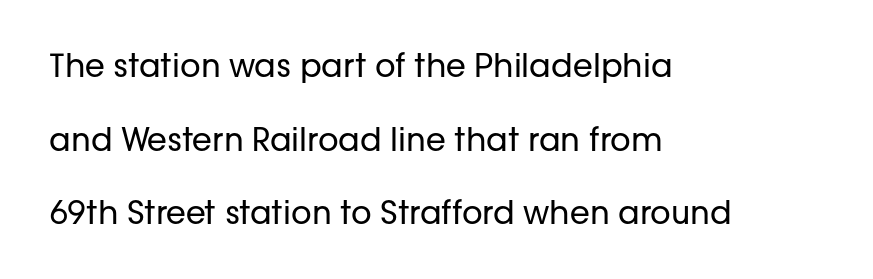
Q: Is the text bold? A: No.
Q: Is the text italic (slanted)? A: No, it is upright.
Q: Is the typeface a serif or a sans-serif typeface? A: Sans-serif.
Q: Is the text underlined? A: No.
Q: How is the paragraph aligned? A: Left-aligned.
Q: Is the spacing between letters normal or unusually wide? A: Normal.
Q: Is the spacing between lines tight, normal or loose? A: Loose.
Q: Width (condensed, normal, or wide)? A: Normal.
Q: Stroke contrast? A: Low.
Q: x-height? A: Medium.
Q: Monospaced? A: No.
